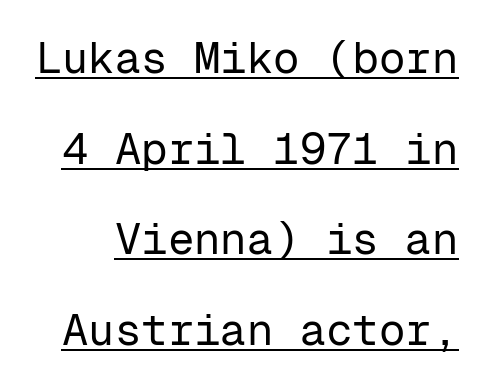
The image shows 44 px regular-weight sans-serif type, upright, monospaced; set loose line spacing (2.06x), normal letter spacing, underlined; low stroke contrast and a medium x-height.
